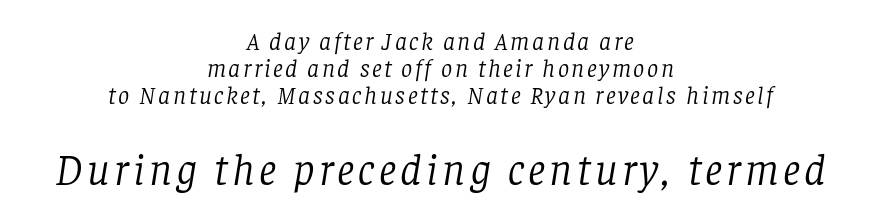
{"serif": "yes", "italic": "yes", "lean": "right", "slant_degrees": 8, "bold": "no", "weight": "light", "width": "normal", "stroke_contrast": "low", "x_height": "large", "monospaced": "no", "underline": "no", "align": "center", "line_spacing": "tight", "line_spacing_ratio": 1.08, "larger_block": "second", "size_ratio": 1.76, "glyph_px": 44}
